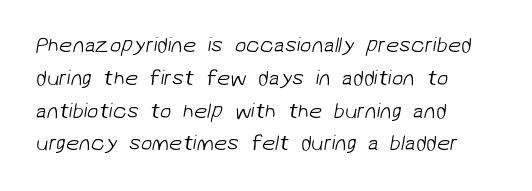
Q: Is the text bold? A: No.
Q: Is the text underlined? A: No.
Q: How is the paragraph aligned? A: Left-aligned.
Q: Is the spacing between letters normal or unusually wide? A: Normal.
Q: Is the spacing between lines tight, normal or loose? A: Normal.
